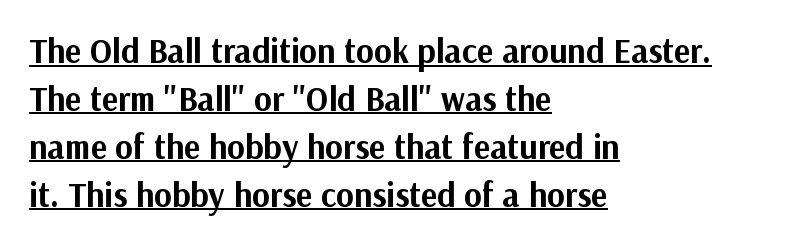
Q: Is the text bold? A: Yes.
Q: Is the text italic (slanted)? A: No, it is upright.
Q: Is the typeface a serif or a sans-serif typeface? A: Sans-serif.
Q: Is the text underlined? A: Yes.
Q: How is the paragraph aligned? A: Left-aligned.
Q: Is the spacing between letters normal or unusually wide? A: Normal.
Q: Is the spacing between lines tight, normal or loose? A: Normal.
Q: Width (condensed, normal, or wide)? A: Normal.
Q: Stroke contrast? A: Medium.
Q: x-height? A: Medium.
Q: Monospaced? A: No.
